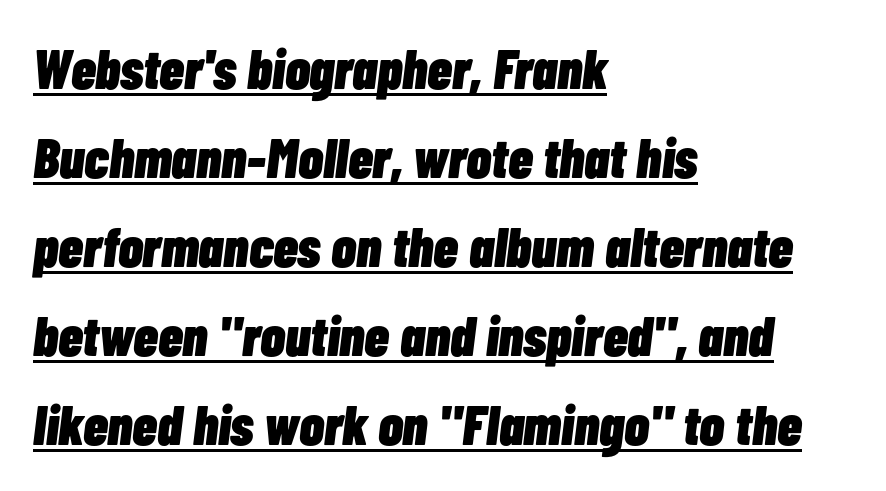
The image shows 56 px heavy, condensed type, italic (leaning right); set left-aligned, normal line spacing (1.59x), normal letter spacing, underlined; low stroke contrast and a medium x-height.
